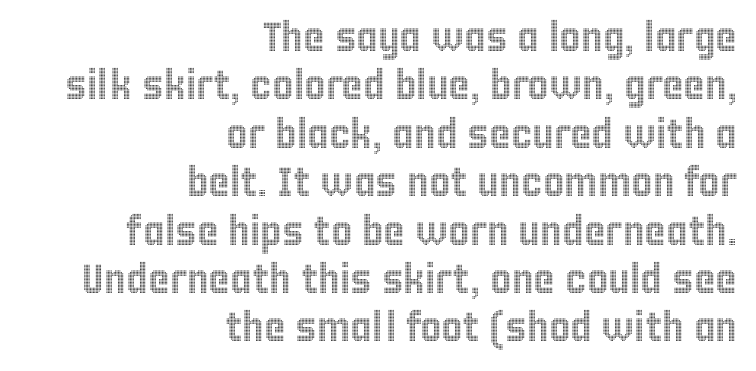
Q: Is the text italic (slanted)? A: No, it is upright.
Q: Is the text underlined? A: No.
Q: How is the paragraph aligned? A: Right-aligned.
Q: Is the spacing between letters normal or unusually wide? A: Normal.
Q: Width (condensed, normal, or wide)? A: Condensed.
Q: x-height? A: Large.
Q: Monospaced? A: No.
